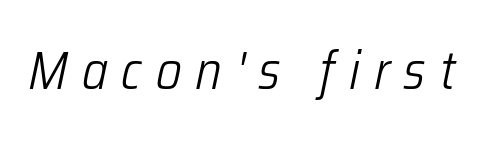
Only glyphs here, with clear space below each row. Spacing verdict: proportional, widths tailored to each character. Stroke mass is kept to a normal reading level or below. Characters are canted at an angle relative to the baseline's perpendicular. These lines have a slow, spaced-out rhythm from letter to letter.
